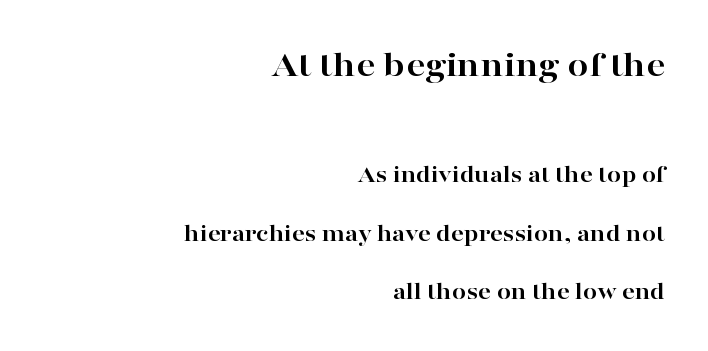
The image shows 37 px bold, wide serif type, upright; set right-aligned, loose line spacing (2.34x), normal letter spacing, not underlined; the first (top) block is 1.48x larger; high stroke contrast and a medium x-height.
